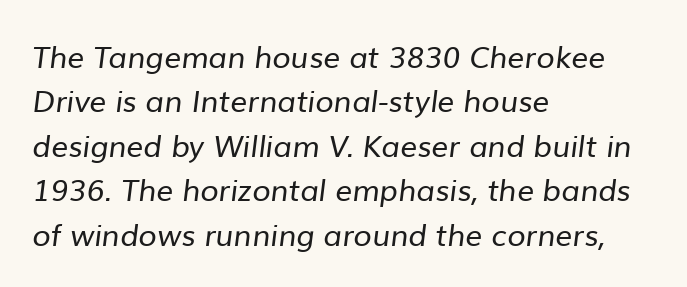
{"serif": "no", "bold": "no", "weight": "regular", "width": "normal", "stroke_contrast": "low", "x_height": "medium", "monospaced": "no", "underline": "no", "align": "left", "line_spacing": "normal", "line_spacing_ratio": 1.48, "letter_spacing": "normal", "letter_spacing_em": 0.0, "glyph_px": 30}
